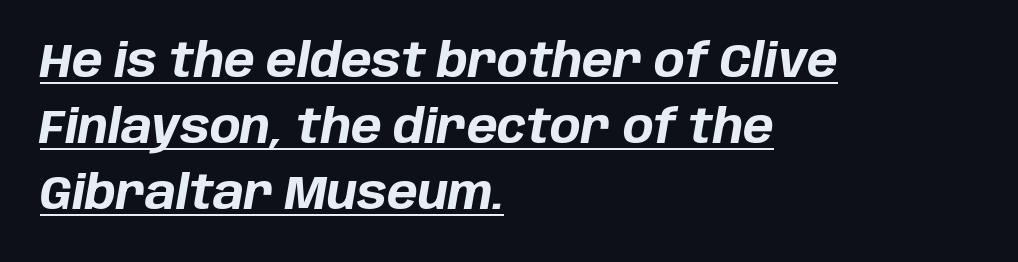
Q: Is the text bold? A: Yes.
Q: Is the text italic (slanted)? A: Yes, it leans right by about 10 degrees.
Q: Is the text underlined? A: Yes.
Q: How is the paragraph aligned? A: Left-aligned.
Q: Is the spacing between letters normal or unusually wide? A: Normal.
Q: Is the spacing between lines tight, normal or loose? A: Normal.
Q: Width (condensed, normal, or wide)? A: Normal.
Q: Stroke contrast? A: Low.
Q: x-height? A: Large.
Q: Monospaced? A: No.
